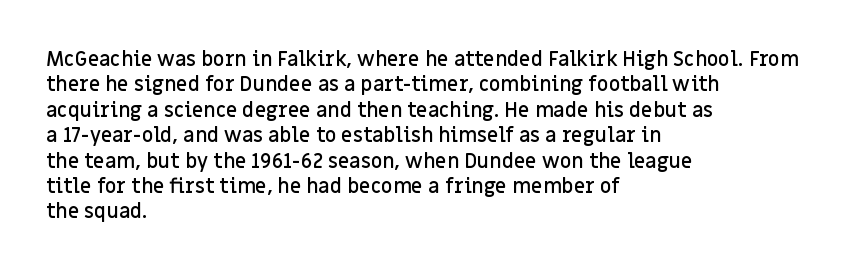
{"italic": "no", "bold": "semi", "underline": "no", "align": "left", "line_spacing": "normal", "line_spacing_ratio": 1.27, "letter_spacing": "normal", "letter_spacing_em": 0.0, "glyph_px": 20}
